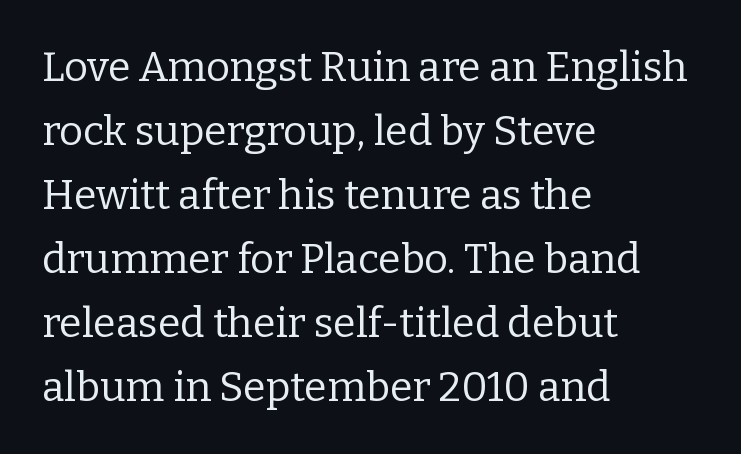
The image shows 41 px regular-weight serif type, upright; set left-aligned, normal line spacing (1.56x), normal letter spacing, not underlined; low stroke contrast and a medium x-height.
